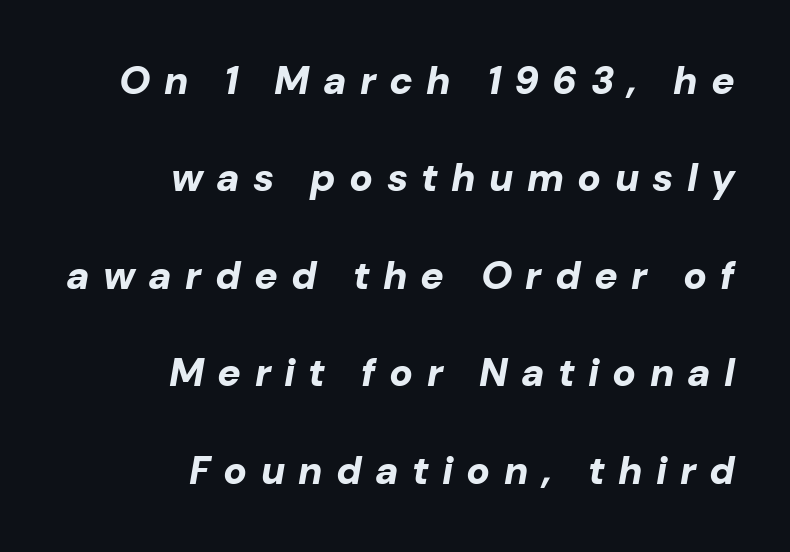
The image shows 39 px bold type, italic (leaning right); set right-aligned, loose line spacing (2.5x), unusually wide letter spacing (+0.34 em), not underlined; low stroke contrast and a medium x-height.
